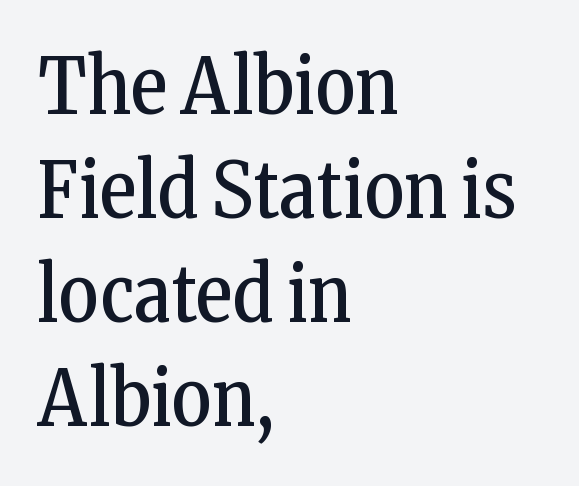
Serif or sans? Serif — the stroke terminals have little feet. A typesetter would mark this as roman, not italic. A clean baseline with only descenders dipping below it. Does the copy run flush right? No — it runs flush left.
